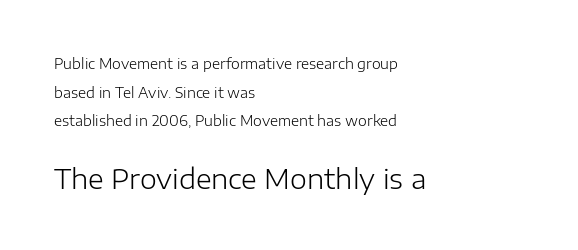
The image shows 27 px text type, upright; set left-aligned, loose line spacing (2.04x), normal letter spacing, not underlined; the second (bottom) block is 1.93x larger.
